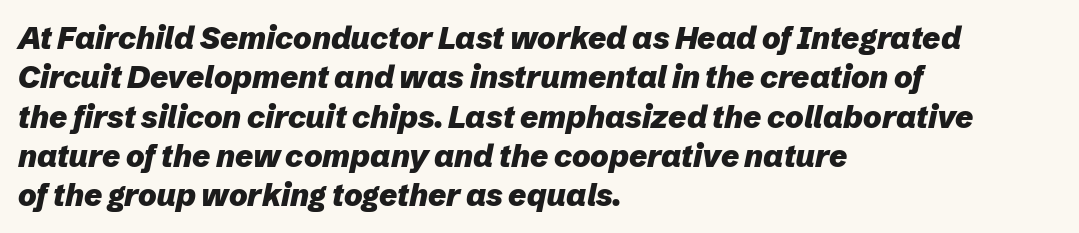
The image shows 31 px heavy type, italic (leaning right); set left-aligned, normal line spacing (1.27x), normal letter spacing, not underlined; low stroke contrast and a medium x-height.
